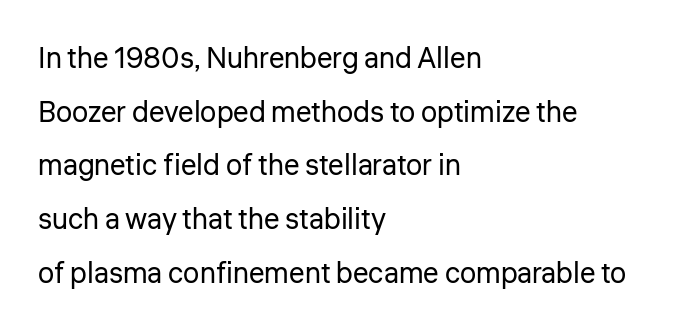
Is this a sans? Yes — the strokes have no serifs. Letters have the restrained weight of plain body copy at most. Students, note that the glyphs here touch the page at normal intervals. The letters stand straight up with perfectly vertical stems.
